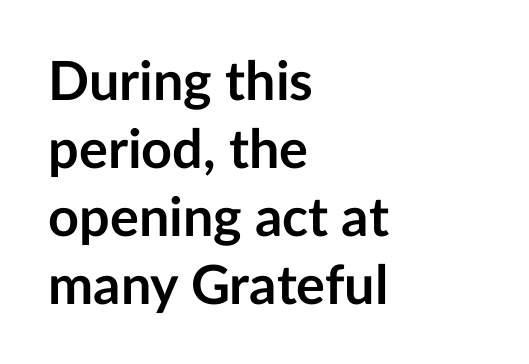
The image shows 54 px semibold sans-serif type, upright; set left-aligned, normal line spacing (1.26x), normal letter spacing, not underlined; low stroke contrast and a medium x-height.
